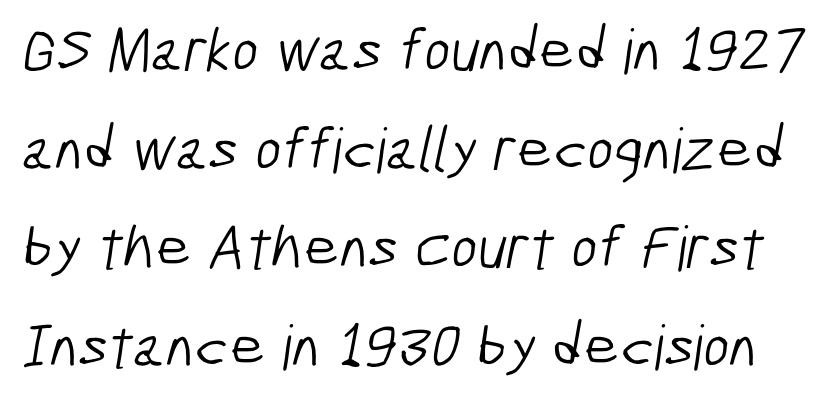
Q: Is the text bold? A: No.
Q: Is the typeface a serif or a sans-serif typeface? A: Sans-serif.
Q: Is the text underlined? A: No.
Q: Is the spacing between letters normal or unusually wide? A: Normal.
Q: Is the spacing between lines tight, normal or loose? A: Normal.
Q: Width (condensed, normal, or wide)? A: Condensed.
Q: Stroke contrast? A: Low.
Q: x-height? A: Medium.
Q: Monospaced? A: No.
